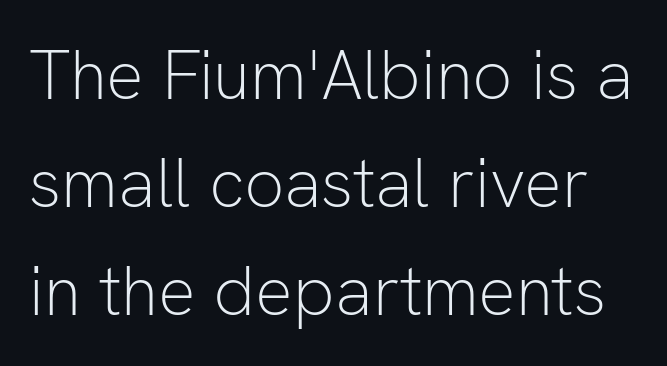
Evenly set lines give the paragraph a standard silhouette. Vertical strokes here are truly vertical. Font category for this specimen: sans-serif. Note the varied advance widths — an 'i' is clearly narrower than an 'm'. The string is rendered with underlining switched off. Vertical stems look standard width or narrower in stroke.
